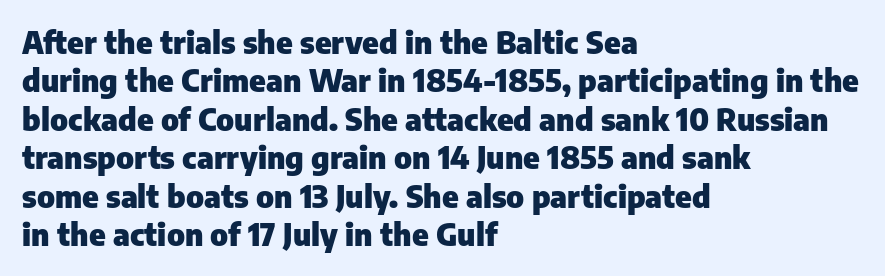
Q: Is the text bold? A: Yes.
Q: Is the text italic (slanted)? A: No, it is upright.
Q: Is the typeface a serif or a sans-serif typeface? A: Sans-serif.
Q: Is the text underlined? A: No.
Q: How is the paragraph aligned? A: Left-aligned.
Q: Is the spacing between letters normal or unusually wide? A: Normal.
Q: Width (condensed, normal, or wide)? A: Normal.
Q: Stroke contrast? A: Low.
Q: x-height? A: Medium.
Q: Monospaced? A: No.
